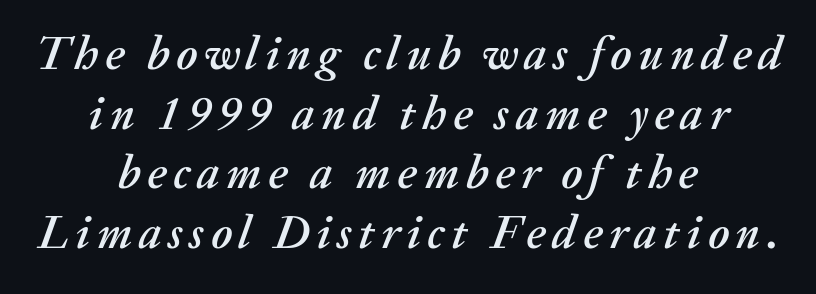
Do the characters align in a grid? No, the font is proportional. The axis of the letterforms is tilted away from vertical. The gap between lines stays unmarked. Leading matches the norm, producing a regular column. This sample is center-justified, so both line endings float freely.
